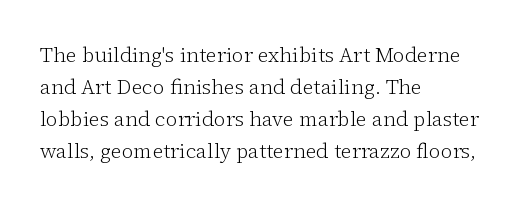
Is the block centered? No — it sits flush against the left margin. Honestly, the row spacing looks completely unremarkable. Check under the words: just untouched page. Ascenders rise straight up at ninety degrees. Nobody touched the tracking dial on this one.
